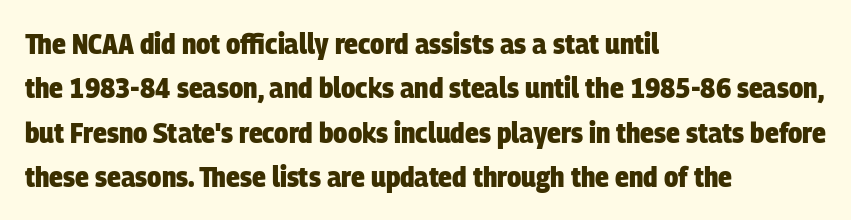
The image shows 29 px heavy, condensed sans-serif type; set left-aligned, normal line spacing (1.53x), normal letter spacing, not underlined; low stroke contrast and a large x-height.
